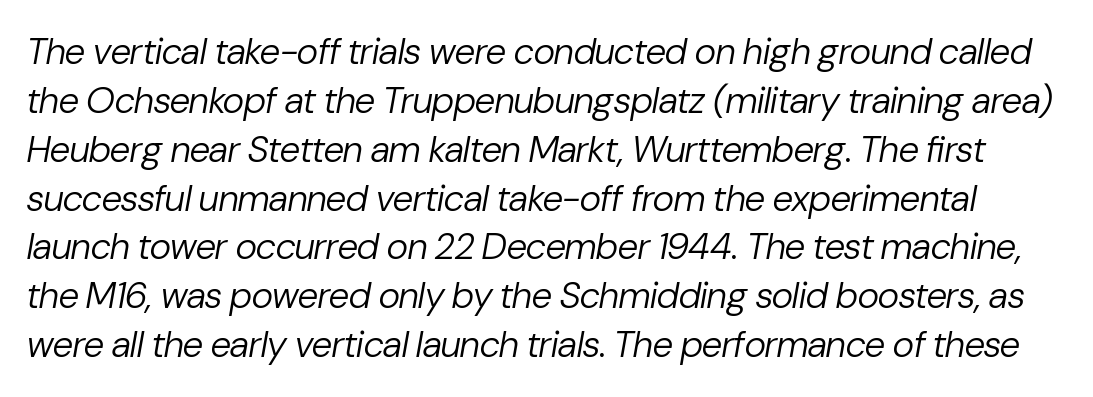
The image shows 37 px regular-weight type, italic (leaning right); set normal line spacing (1.32x), normal letter spacing, not underlined; low stroke contrast and a medium x-height.
